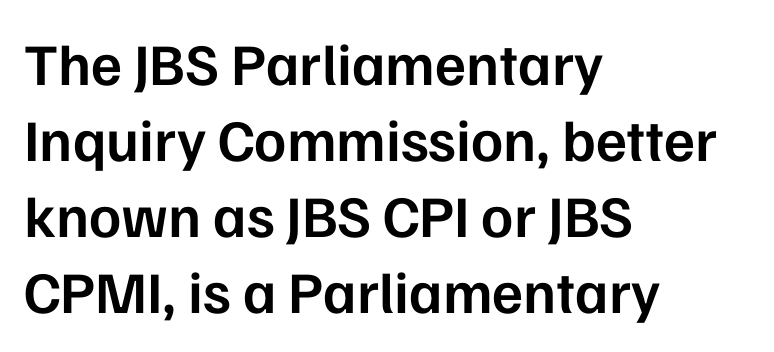
A somewhat darkened texture: the type is semibold rather than bold. What kind of face is this? One without serifs — a sans. Normally led — the rows are evenly, conventionally spaced. The passage is arranged the way most books set body copy — flush left.
